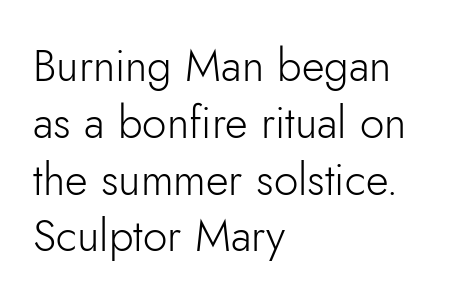
Q: Is the text bold? A: No.
Q: Is the text italic (slanted)? A: No, it is upright.
Q: Is the typeface a serif or a sans-serif typeface? A: Sans-serif.
Q: Is the text underlined? A: No.
Q: How is the paragraph aligned? A: Left-aligned.
Q: Is the spacing between letters normal or unusually wide? A: Normal.
Q: Is the spacing between lines tight, normal or loose? A: Normal.
Q: Width (condensed, normal, or wide)? A: Normal.
Q: Stroke contrast? A: Low.
Q: x-height? A: Small.
Q: Monospaced? A: No.
